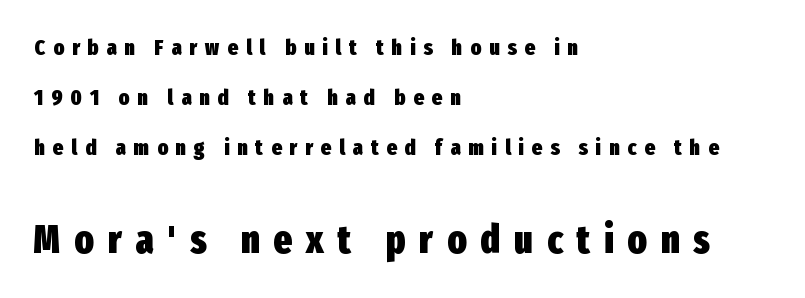
The image shows 39 px heavy, condensed sans-serif type, upright; set left-aligned, loose line spacing (2.28x), unusually wide letter spacing (+0.36 em), not underlined; the second (bottom) block is 1.77x larger; low stroke contrast and a medium x-height.
